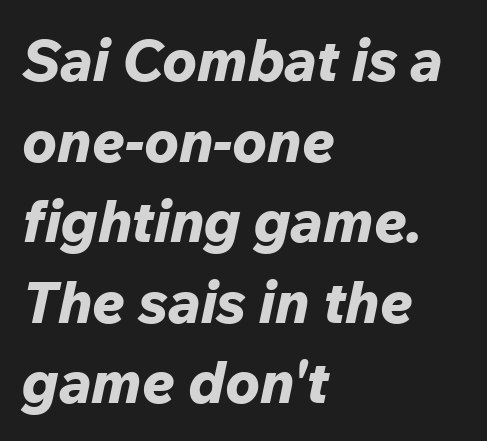
The image shows 58 px bold type, italic (leaning right); set left-aligned, normal line spacing (1.39x), normal letter spacing, not underlined; low stroke contrast and a medium x-height.
